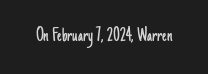
The passage shown is not underscored anywhere. The font's upright variant was chosen for this text. Stems here are at most as thick as an everyday book face. Observe the ordinary spacing: letters are neighbours, not strangers.
